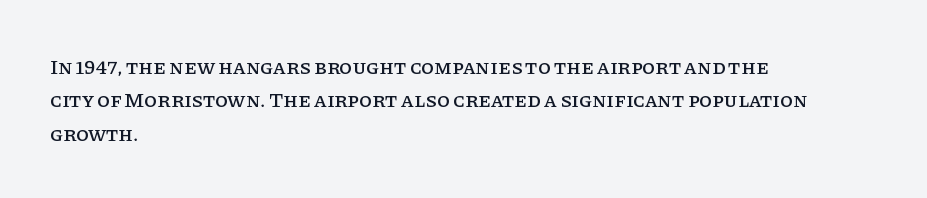
Q: Is the text italic (slanted)? A: No, it is upright.
Q: Is the text underlined? A: No.
Q: How is the paragraph aligned? A: Left-aligned.
Q: Is the spacing between letters normal or unusually wide? A: Normal.
Q: Is the spacing between lines tight, normal or loose? A: Normal.
